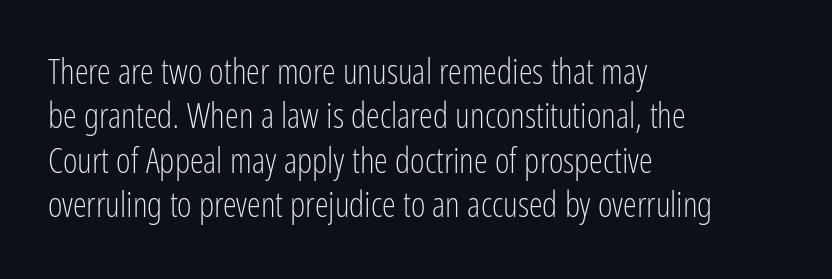
Varying glyph widths throughout — classic text-font behaviour. These lines are composed in type without serifs. Vertical spacing — default. Leftover space on each line is placed entirely after the last word.
